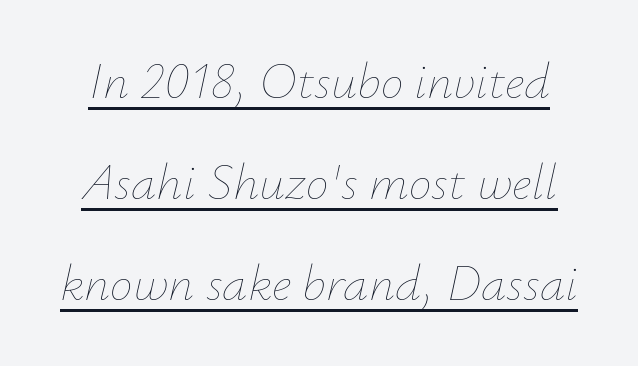
The image shows 51 px thin type, italic (leaning right); set loose line spacing (1.98x), normal letter spacing, underlined; low stroke contrast and a small x-height.
